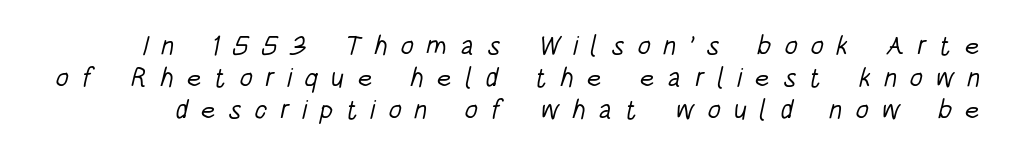
{"bold": "no", "underline": "no", "line_spacing_ratio": 1.18, "letter_spacing": "wide", "letter_spacing_em": 0.47, "glyph_px": 27}
